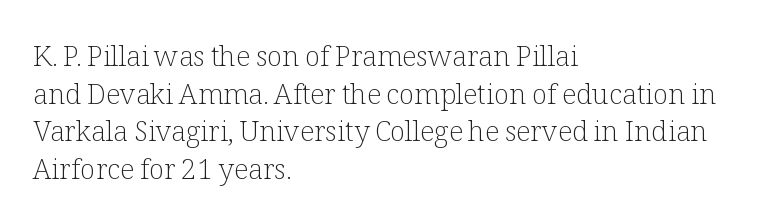
Type without underlining. Posture: straight, roman, zero tilt. Stroke mass is kept to a normal reading level or below. Regarding serifs, this sample has them. The type is set solid horizontally, with unmodified tracking. Character widths vary here, with narrow letters taking less room than wide ones.
